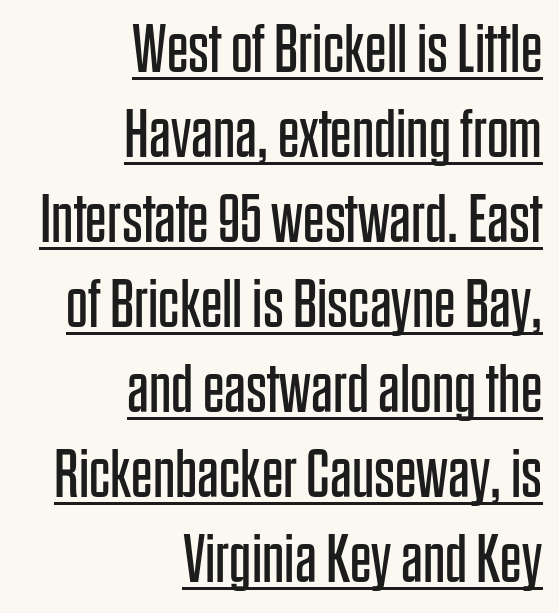
Each line of the rendering has a horizontal stroke beneath the glyphs. The letters advance in unequal steps, a hallmark of proportional type. The type is set solid horizontally, with unmodified tracking. Classification — sans serif. Does the leading feel generous? No, just average. Counters stay open thanks to moderate or lighter strokes.
